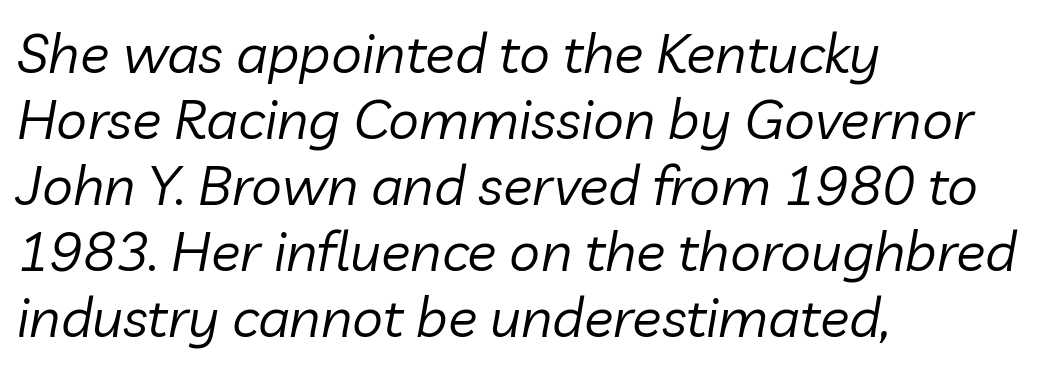
Caption: multi-line text, flush left, ragged right. These lines are rendered in a variable-pitch font. In terms of letterspacing, this is plain default setting. The cut favours lightness, reaching ordinary text weight at its darkest. Every character sits at an angle, as italics do. The glyphs are unaccompanied by any horizontal stroke below them.
